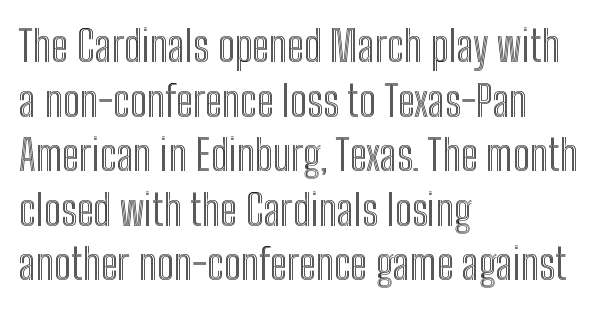
All the whitespace from short lines collects on the right. Looks like regular typesetting: each glyph gets only the width it needs. Italic? Not at all — the glyphs are vertical. Rule under the text: the space is simply empty. Glyph-to-glyph distance matches everyday printed text. Horizontal bands of white between lines are of average thickness.
